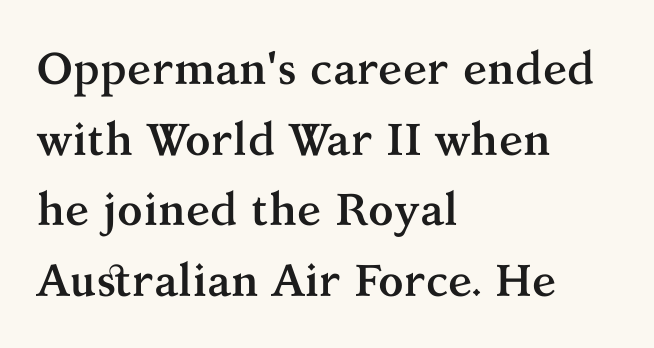
The image shows 45 px semibold serif type, upright; set left-aligned, normal line spacing (1.57x), normal letter spacing, not underlined; medium stroke contrast and a medium x-height.
